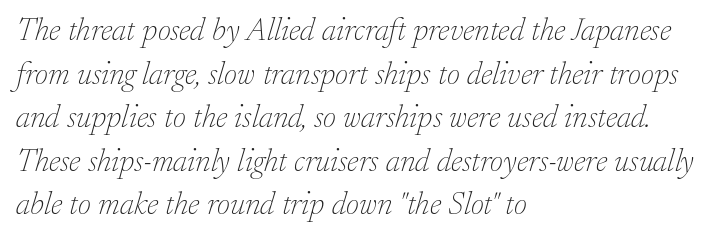
Line spacing here is normal. Teacher's note: observe the even left margin — that is flush-left alignment. Standard letterfit; no display-style spreading of the glyphs. Font category for this specimen: serif. No heavy texture on the line: the type isn't bold.
